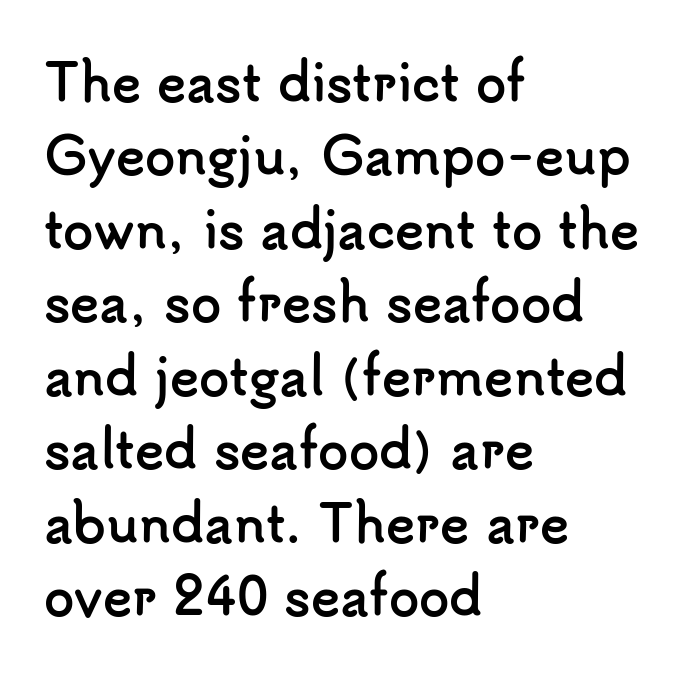
The image shows 49 px semibold sans-serif type, upright; set left-aligned, normal line spacing (1.5x), normal letter spacing, not underlined; low stroke contrast and a small x-height.
